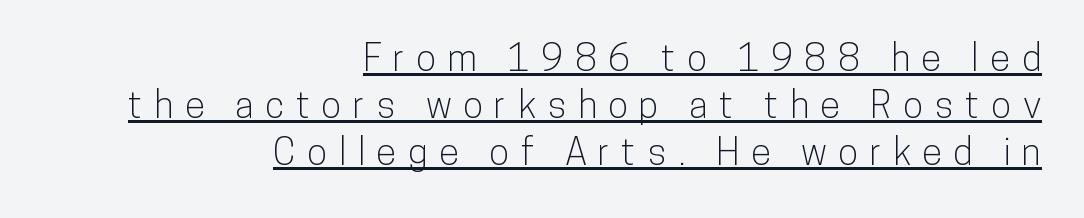
Looks like someone drew a line under every word here. These lines stack with their right ends in a neat column. Is there much room between lines? A standard amount, neither cramped nor airy. To sum up the face: it is a sans, with no serifs. These lines have a slow, spaced-out rhythm from letter to letter. The passage shown is typed in a proportional face where columns would drift.
